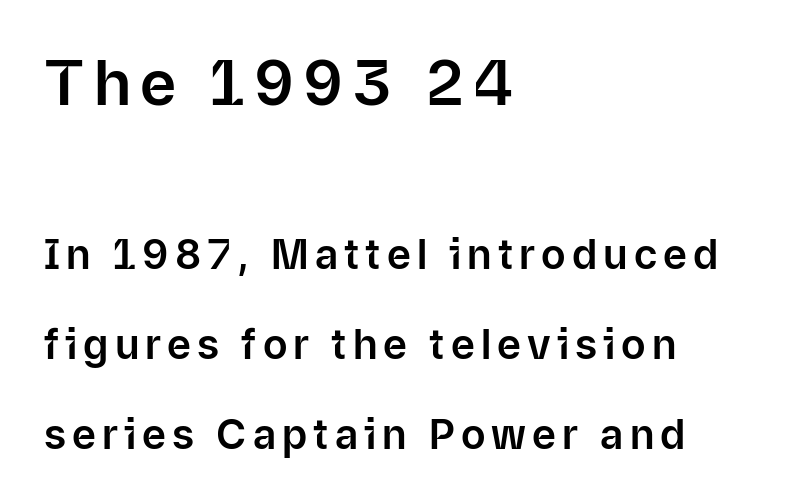
{"serif": "no", "italic": "no", "width": "normal", "stroke_contrast": "low", "x_height": "medium", "monospaced": "no", "underline": "no", "align": "left", "line_spacing": "loose", "line_spacing_ratio": 2.19, "larger_block": "first", "size_ratio": 1.51, "glyph_px": 62}
